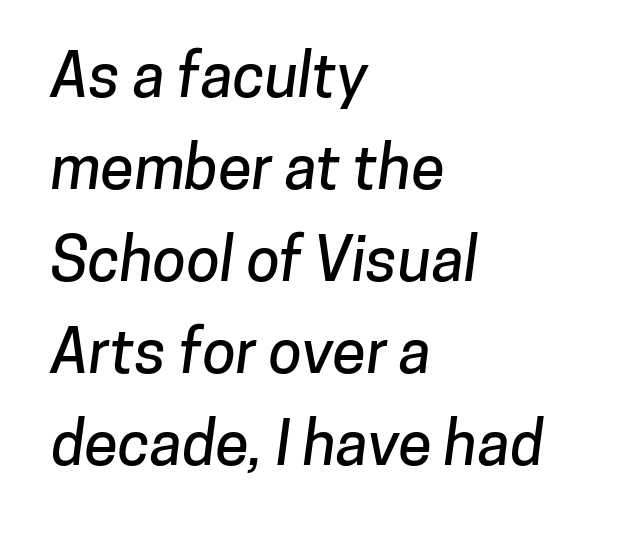
Q: Is the typeface a serif or a sans-serif typeface? A: Sans-serif.
Q: Is the text underlined? A: No.
Q: How is the paragraph aligned? A: Left-aligned.
Q: Is the spacing between letters normal or unusually wide? A: Normal.
Q: Is the spacing between lines tight, normal or loose? A: Normal.
Q: Width (condensed, normal, or wide)? A: Normal.
Q: Stroke contrast? A: Low.
Q: x-height? A: Medium.
Q: Monospaced? A: No.
